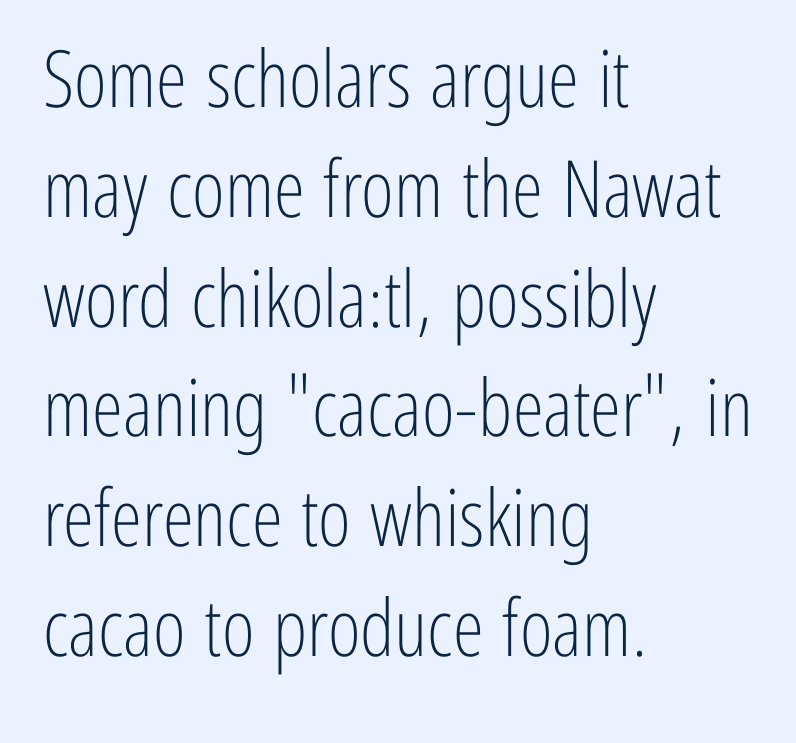
The image shows 79 px light, condensed sans-serif type, upright; set left-aligned, normal line spacing (1.39x), normal letter spacing, not underlined; low stroke contrast and a medium x-height.
